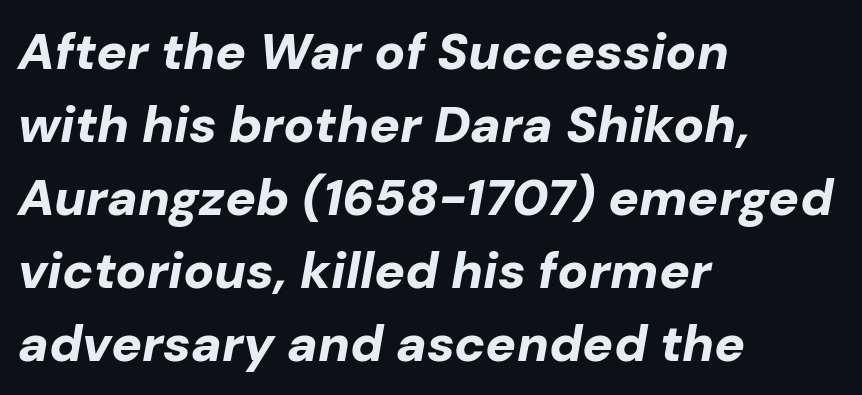
{"italic": "yes", "lean": "right", "slant_degrees": 10, "bold": "yes", "weight": "bold", "width": "normal", "stroke_contrast": "low", "x_height": "medium", "monospaced": "no", "underline": "no", "align": "left", "line_spacing": "normal", "line_spacing_ratio": 1.43, "letter_spacing": "normal", "letter_spacing_em": 0.0, "glyph_px": 51}
